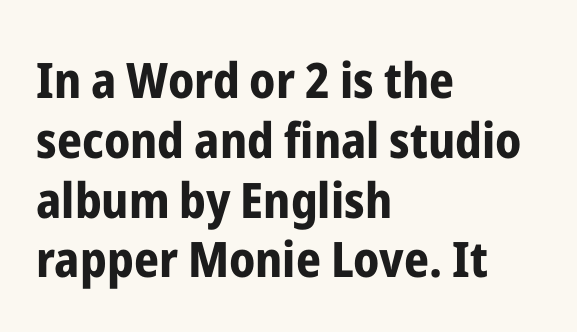
Q: Is the text bold? A: Yes.
Q: Is the text italic (slanted)? A: No, it is upright.
Q: Is the typeface a serif or a sans-serif typeface? A: Sans-serif.
Q: Is the text underlined? A: No.
Q: How is the paragraph aligned? A: Left-aligned.
Q: Is the spacing between letters normal or unusually wide? A: Normal.
Q: Width (condensed, normal, or wide)? A: Condensed.
Q: Stroke contrast? A: Low.
Q: x-height? A: Medium.
Q: Monospaced? A: No.
